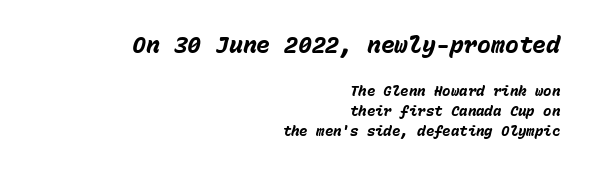
Q: Is the text bold? A: Yes.
Q: Is the text italic (slanted)? A: Yes, it leans right by about 15 degrees.
Q: Is the text underlined? A: No.
Q: How is the paragraph aligned? A: Right-aligned.
Q: Is the spacing between letters normal or unusually wide? A: Normal.
Q: Is the spacing between lines tight, normal or loose? A: Normal.
Q: Which block of text is set in a larger size, the first (top) or the second (bottom)? A: The first (top) one.
